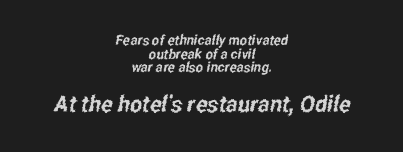
Q: Is the text underlined? A: No.
Q: How is the paragraph aligned? A: Centered.
Q: Is the spacing between letters normal or unusually wide? A: Normal.
Q: Is the spacing between lines tight, normal or loose? A: Tight.
Q: Which block of text is set in a larger size, the first (top) or the second (bottom)? A: The second (bottom) one.
